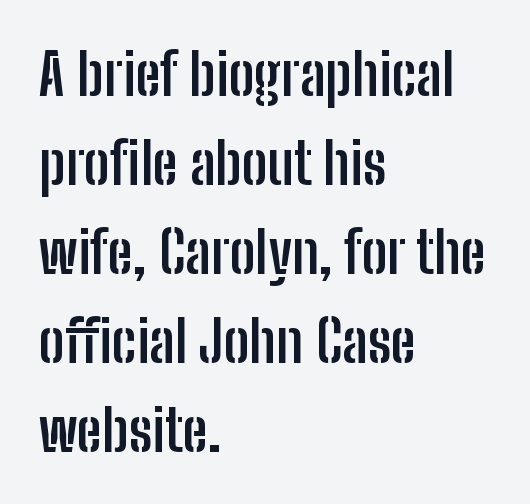
The image shows 57 px semibold, condensed sans-serif type, upright; set left-aligned, normal line spacing (1.56x), normal letter spacing, not underlined; low stroke contrast and a medium x-height.
